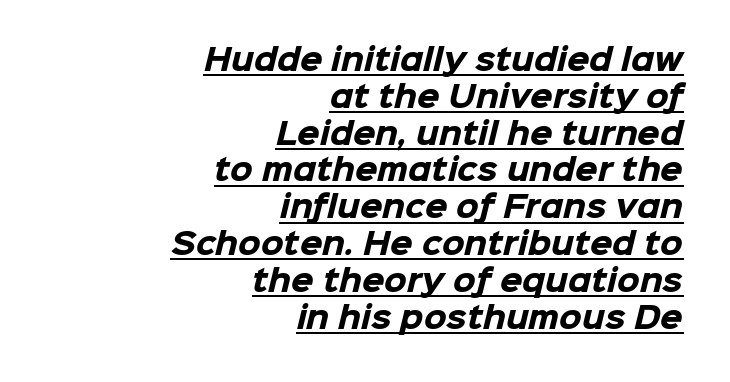
The vertical gap from one line to the next is medium. Observe the ordinary spacing: letters are neighbours, not strangers. Note the varied advance widths — an 'i' is clearly narrower than an 'm'. You can tell from the bare stems that sans-serif type was used. The sample has been set heavy, in full bold. A baseline rule has been typeset under these characters.
